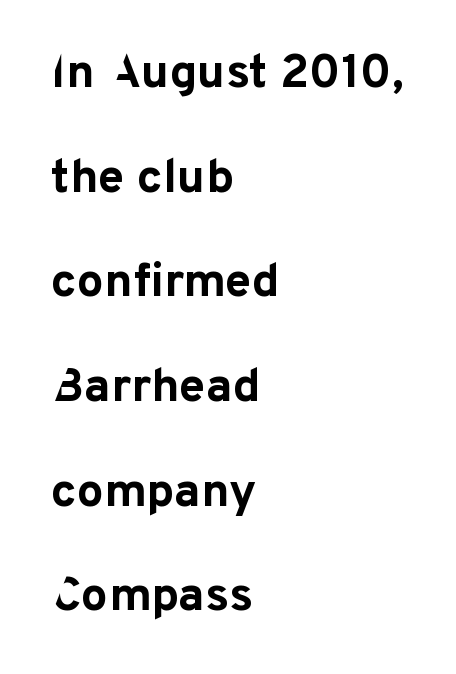
{"serif": "no", "italic": "no", "bold": "yes", "weight": "bold", "width": "normal", "stroke_contrast": "low", "x_height": "medium", "monospaced": "no", "underline": "no", "align": "left", "line_spacing": "loose", "line_spacing_ratio": 2.18, "letter_spacing": "normal", "letter_spacing_em": 0.0, "glyph_px": 48}
